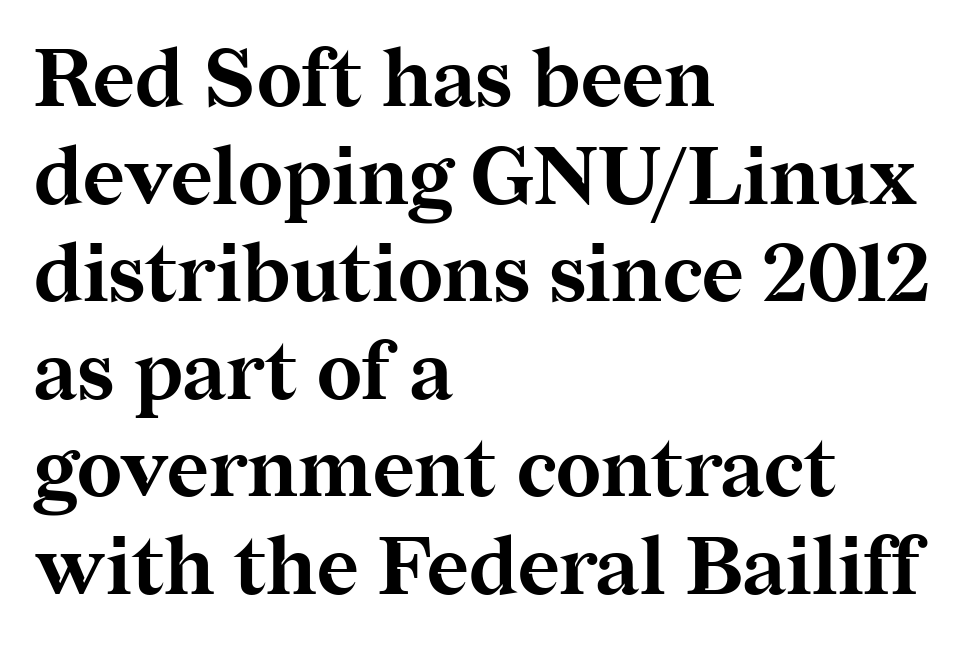
What kind of face is this? One with serifs. Tall strokes in this sample are plumb rather than angled. Spacing verdict: proportional, widths tailored to each character. Each glyph is drawn with heavy, bold strokes.
